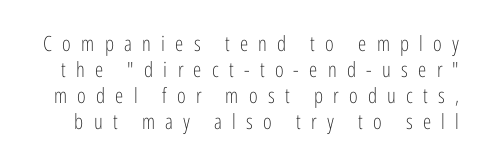
{"italic": "no", "bold": "no", "underline": "no", "line_spacing_ratio": 1.24, "letter_spacing": "wide", "letter_spacing_em": 0.49, "glyph_px": 21}
